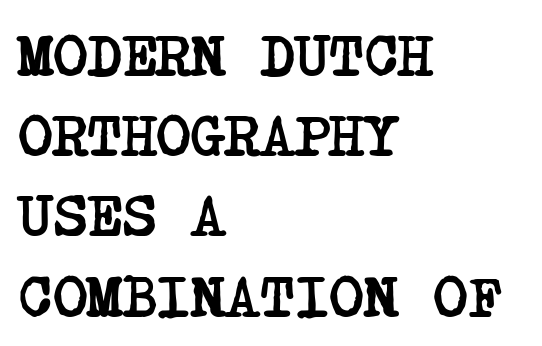
The image shows 59 px semibold, condensed serif type; set left-aligned, normal line spacing (1.36x), normal letter spacing, not underlined; low stroke contrast and a large x-height.
